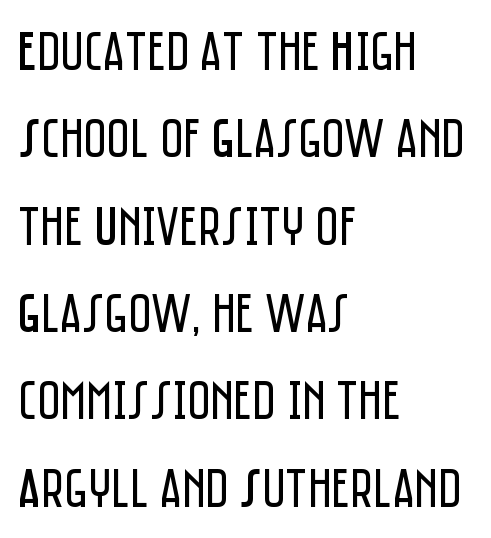
The image shows 56 px regular-weight, condensed sans-serif type, upright; set left-aligned, normal line spacing (1.56x), normal letter spacing, not underlined; low stroke contrast and a large x-height.
